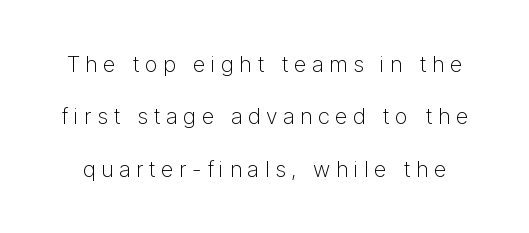
Q: Is the text bold? A: No.
Q: Is the text italic (slanted)? A: No, it is upright.
Q: Is the text underlined? A: No.
Q: Is the spacing between letters normal or unusually wide? A: Unusually wide.
Q: Is the spacing between lines tight, normal or loose? A: Loose.
